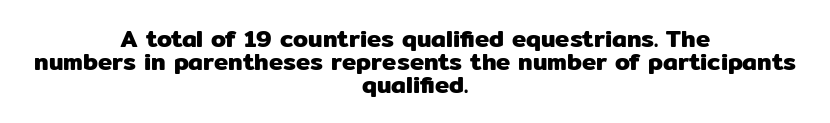
{"italic": "no", "underline": "no", "align": "center", "line_spacing": "tight", "line_spacing_ratio": 0.95, "letter_spacing": "normal", "letter_spacing_em": 0.0, "glyph_px": 24}
